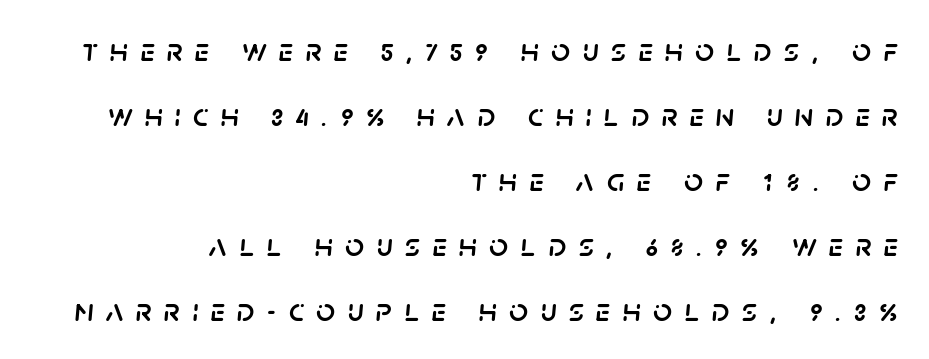
{"italic": "yes", "lean": "right", "slant_degrees": 5, "width": "normal", "stroke_contrast": "low", "x_height": "large", "monospaced": "no", "underline": "no", "align": "right", "line_spacing": "loose", "line_spacing_ratio": 1.97, "letter_spacing": "wide", "letter_spacing_em": 0.37, "glyph_px": 33}
